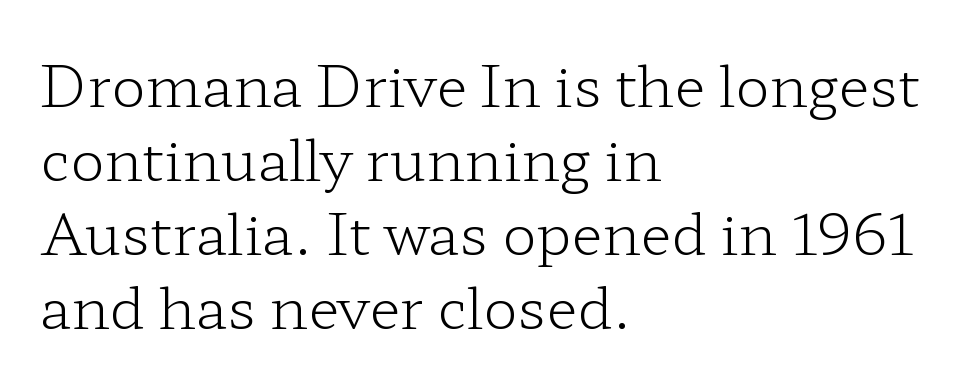
{"serif": "yes", "italic": "no", "bold": "no", "weight": "light", "width": "wide", "stroke_contrast": "low", "x_height": "medium", "monospaced": "no", "underline": "no", "align": "left", "line_spacing": "normal", "line_spacing_ratio": 1.3, "letter_spacing": "normal", "letter_spacing_em": 0.0, "glyph_px": 57}
